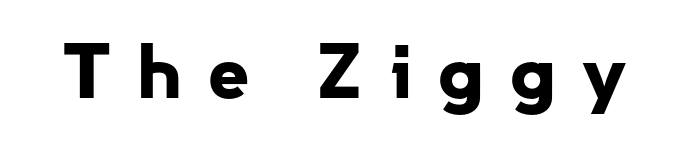
The image shows 75 px bold sans-serif type, upright; set unusually wide letter spacing (+0.33 em), not underlined; low stroke contrast and a small x-height.
